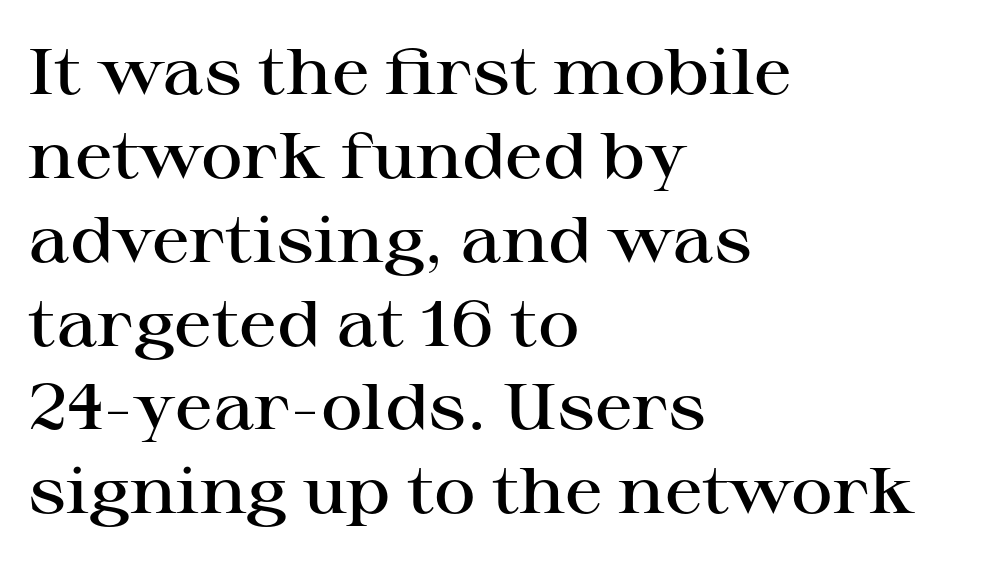
{"serif": "yes", "italic": "no", "bold": "semi", "weight": "semibold", "width": "wide", "stroke_contrast": "high", "x_height": "medium", "monospaced": "no", "underline": "no", "align": "left", "line_spacing": "normal", "line_spacing_ratio": 1.31, "letter_spacing": "normal", "letter_spacing_em": 0.0, "glyph_px": 64}
